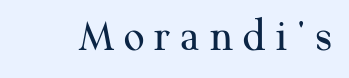
This sample has the flowing, uneven cadence of proportional lettering. Every stem runs plumb, perpendicular to the baseline. Type style note: has serifs. Each row of text sits above clean, open space. These lines have a slow, spaced-out rhythm from letter to letter.
